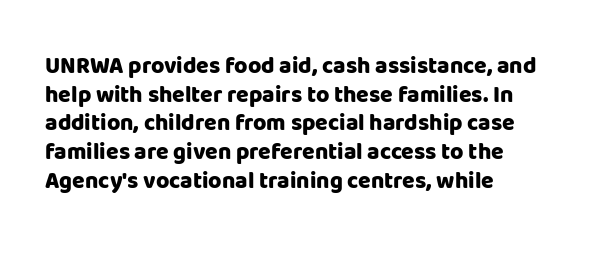
Q: Is the text bold? A: Yes.
Q: Is the text italic (slanted)? A: No, it is upright.
Q: Is the text underlined? A: No.
Q: How is the paragraph aligned? A: Left-aligned.
Q: Is the spacing between letters normal or unusually wide? A: Normal.
Q: Is the spacing between lines tight, normal or loose? A: Normal.
